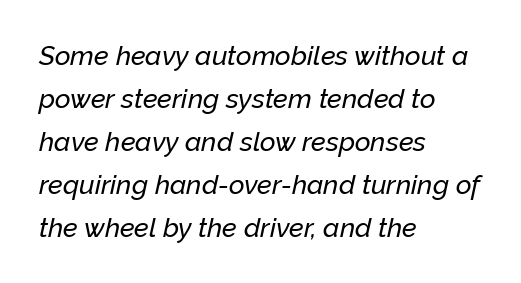
Q: Is the text italic (slanted)? A: Yes, it leans right by about 12 degrees.
Q: Is the text underlined? A: No.
Q: How is the paragraph aligned? A: Left-aligned.
Q: Is the spacing between letters normal or unusually wide? A: Normal.
Q: Is the spacing between lines tight, normal or loose? A: Normal.
